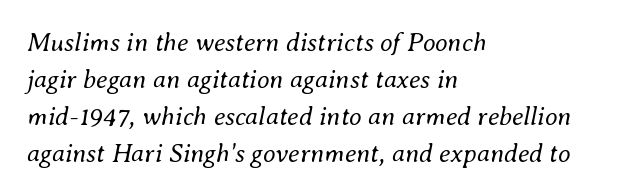
Q: Is the text bold? A: No.
Q: Is the text italic (slanted)? A: Yes, it leans right by about 8 degrees.
Q: Is the text underlined? A: No.
Q: How is the paragraph aligned? A: Left-aligned.
Q: Is the spacing between letters normal or unusually wide? A: Normal.
Q: Is the spacing between lines tight, normal or loose? A: Normal.
